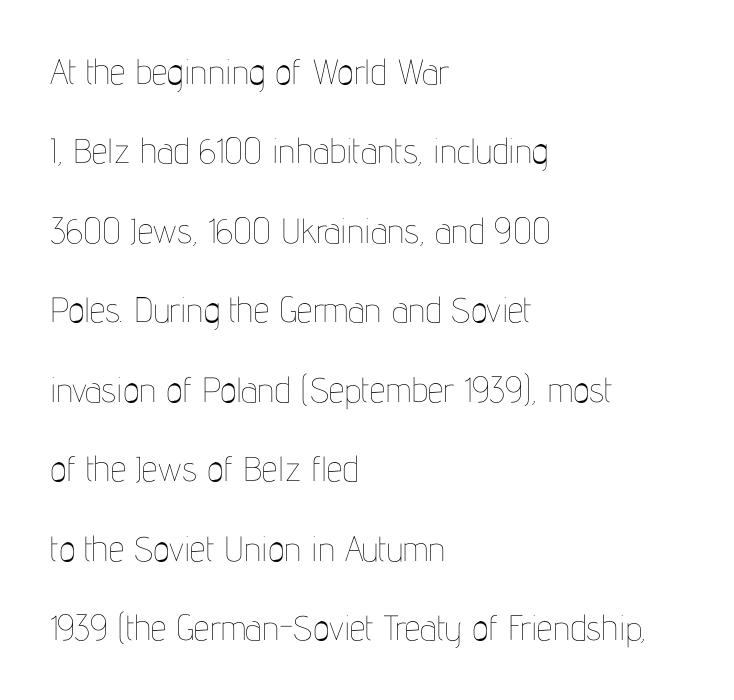
{"italic": "no", "bold": "no", "weight": "thin", "width": "condensed", "stroke_contrast": "low", "x_height": "medium", "monospaced": "no", "underline": "no", "align": "left", "line_spacing": "loose", "line_spacing_ratio": 2.27, "letter_spacing": "normal", "letter_spacing_em": 0.0, "glyph_px": 35}
